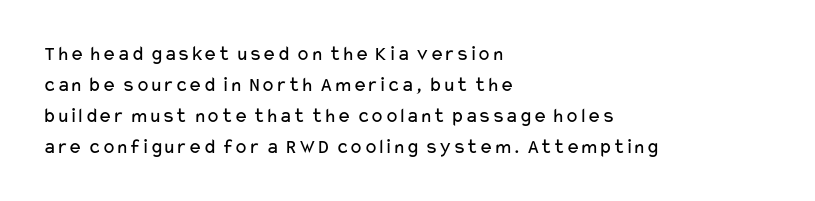
{"italic": "no", "bold": "no", "underline": "no", "align": "left", "line_spacing": "normal", "line_spacing_ratio": 1.47, "letter_spacing": "normal", "letter_spacing_em": 0.0, "glyph_px": 21}
